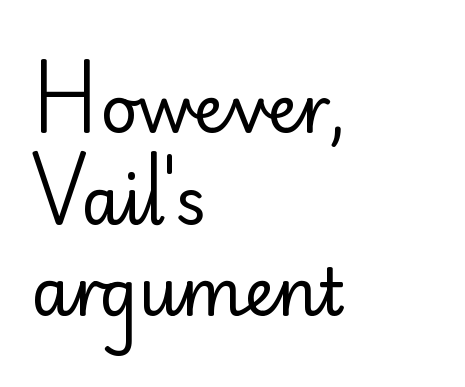
The image shows 65 px regular-weight sans-serif type, upright; set left-aligned, normal line spacing (1.41x), normal letter spacing, not underlined; low stroke contrast and a small x-height.
